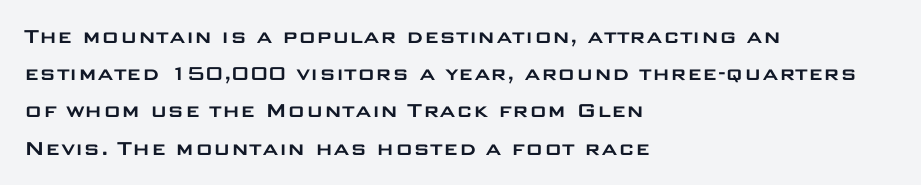
Q: Is the text italic (slanted)? A: No, it is upright.
Q: Is the text underlined? A: No.
Q: How is the paragraph aligned? A: Left-aligned.
Q: Is the spacing between letters normal or unusually wide? A: Normal.
Q: Is the spacing between lines tight, normal or loose? A: Normal.
